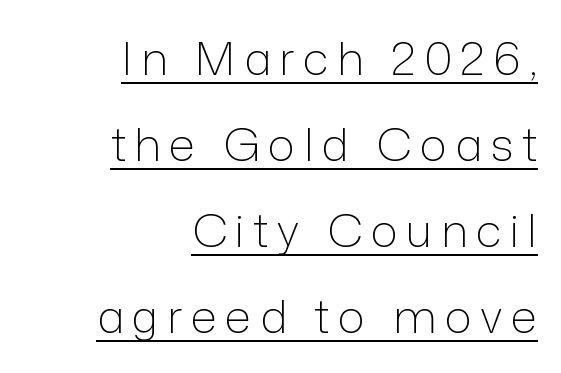
Visually the block forms a straight wall on the right and a jagged coastline on the left. Looks like regular typesetting: each glyph gets only the width it needs. Rendered with straight, roman letterforms. Type style note: lacks serifs. Bold? No — there's no thickening of the strokes.
